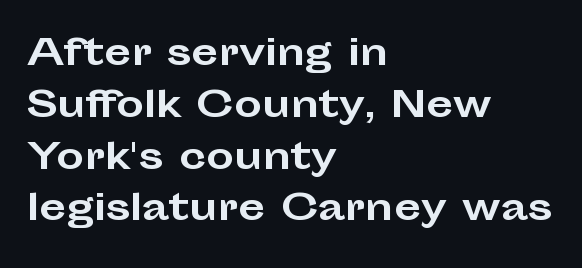
The image shows 35 px bold, wide sans-serif type, upright; set left-aligned, normal line spacing (1.48x), normal letter spacing, not underlined; low stroke contrast and a medium x-height.
